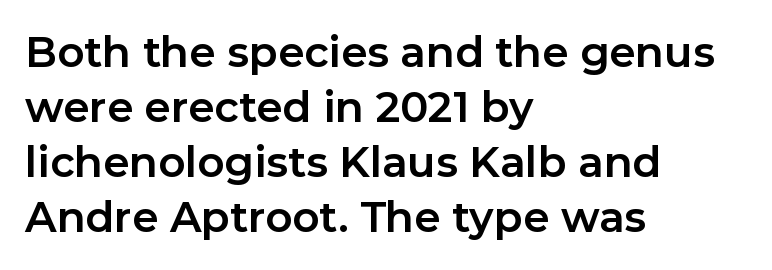
Lines of text with bare space underneath. Note the varied advance widths — an 'i' is clearly narrower than an 'm'. The face used here is rendered with its standard letterfit. The lines are quadded left.
